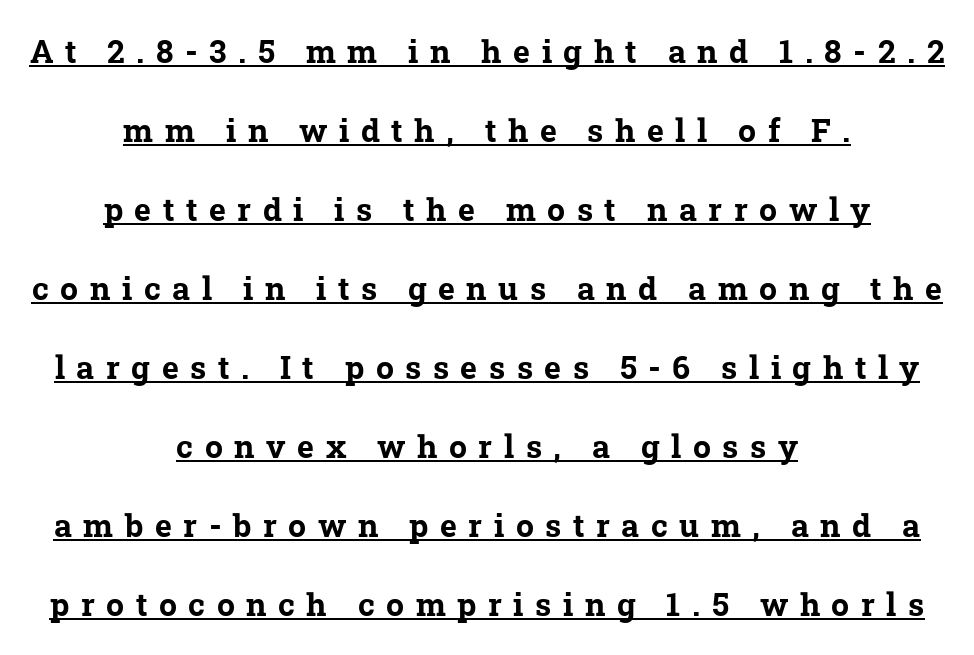
The image shows 32 px bold serif type; set centered, loose line spacing (2.47x), unusually wide letter spacing (+0.36 em), underlined; low stroke contrast and a medium x-height.
